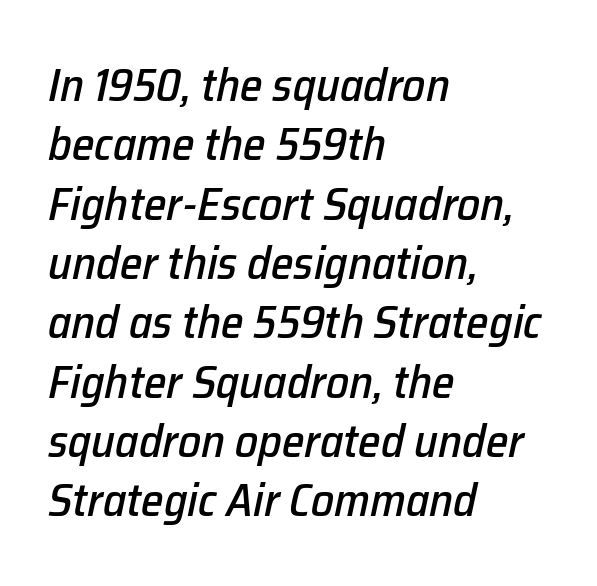
{"italic": "yes", "lean": "right", "slant_degrees": 12, "width": "normal", "stroke_contrast": "low", "x_height": "medium", "monospaced": "no", "underline": "no", "align": "left", "line_spacing": "normal", "line_spacing_ratio": 1.29, "letter_spacing": "normal", "letter_spacing_em": 0.0, "glyph_px": 46}
